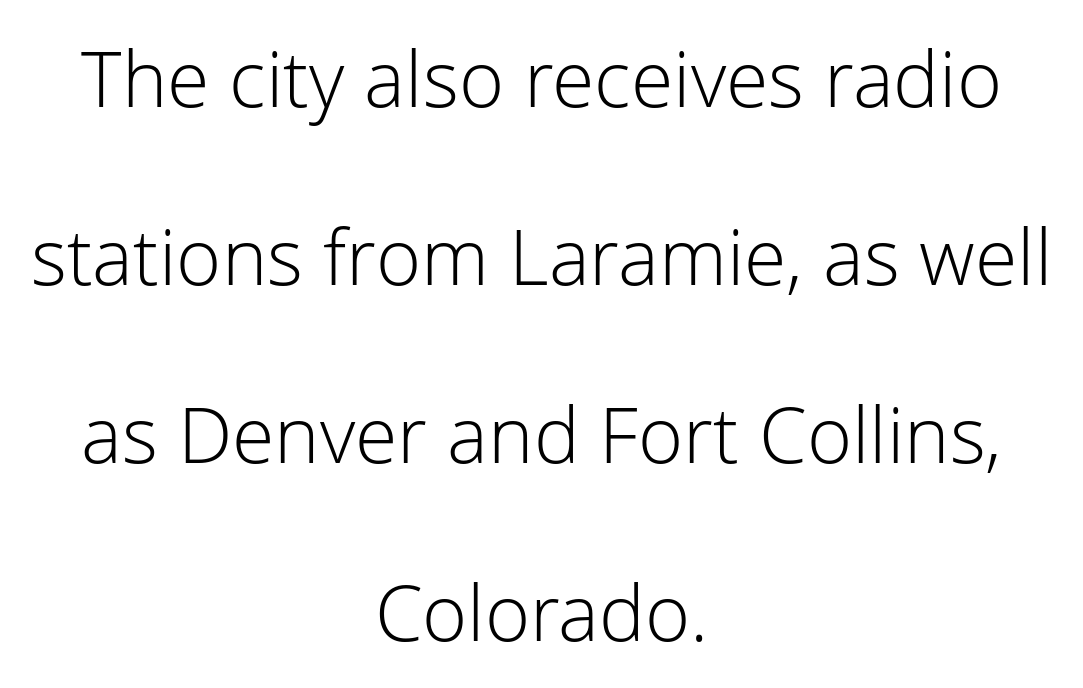
Q: Is the text bold? A: No.
Q: Is the text italic (slanted)? A: No, it is upright.
Q: Is the typeface a serif or a sans-serif typeface? A: Sans-serif.
Q: Is the text underlined? A: No.
Q: How is the paragraph aligned? A: Centered.
Q: Is the spacing between letters normal or unusually wide? A: Normal.
Q: Is the spacing between lines tight, normal or loose? A: Loose.
Q: Width (condensed, normal, or wide)? A: Normal.
Q: Stroke contrast? A: Low.
Q: x-height? A: Medium.
Q: Monospaced? A: No.
